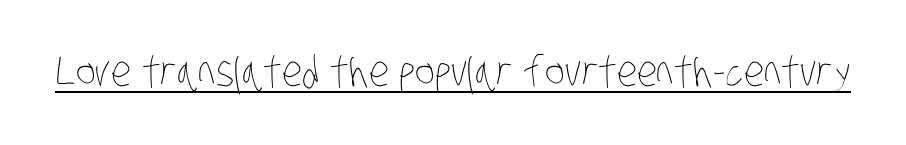
{"bold": "no", "weight": "thin", "width": "condensed", "stroke_contrast": "low", "x_height": "large", "monospaced": "no", "underline": "yes", "letter_spacing": "normal", "letter_spacing_em": 0.0, "glyph_px": 42}
